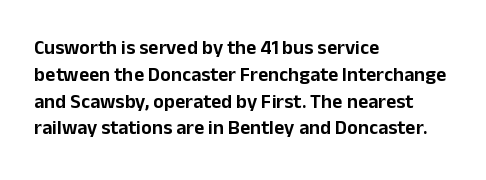
The vertical gap from one line to the next is medium. The letters sit at their default tracking, neither squeezed nor spread. A student would call this left alignment; a typographer would say flush left, rag right. Does the lettering tilt? It doesn't — this is upright.
